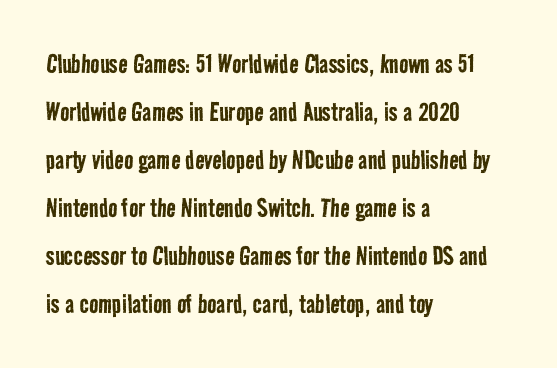
{"serif": "no", "bold": "no", "weight": "regular", "width": "condensed", "stroke_contrast": "low", "x_height": "medium", "monospaced": "no", "underline": "no", "align": "left", "line_spacing": "normal", "line_spacing_ratio": 1.55, "letter_spacing": "normal", "letter_spacing_em": 0.0, "glyph_px": 31}
